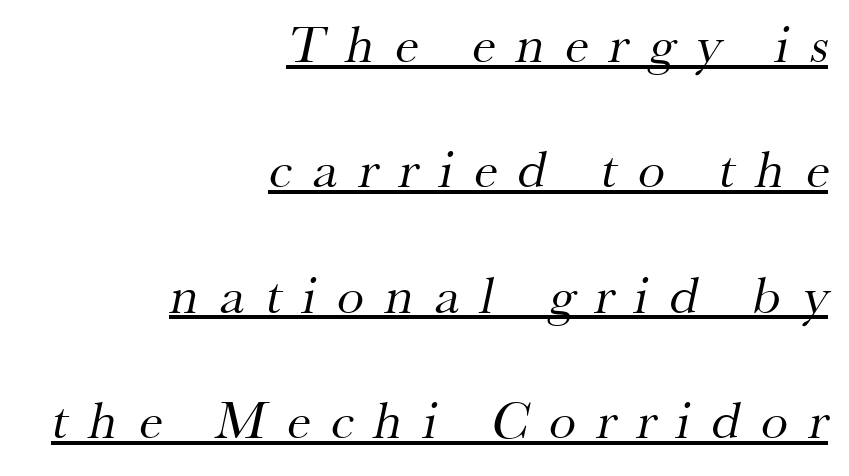
Q: Is the text bold? A: No.
Q: Is the typeface a serif or a sans-serif typeface? A: Serif.
Q: Is the text underlined? A: Yes.
Q: How is the paragraph aligned? A: Right-aligned.
Q: Is the spacing between letters normal or unusually wide? A: Unusually wide.
Q: Is the spacing between lines tight, normal or loose? A: Loose.
Q: Width (condensed, normal, or wide)? A: Normal.
Q: Stroke contrast? A: Medium.
Q: x-height? A: Small.
Q: Monospaced? A: No.
